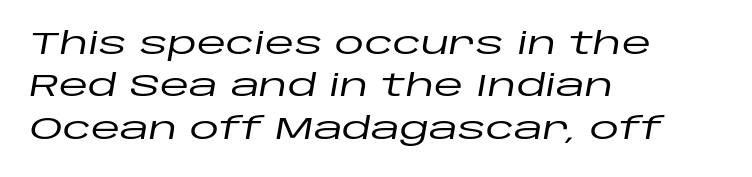
The image shows 30 px wide type, italic (leaning right); set left-aligned, normal line spacing (1.41x), normal letter spacing, not underlined; low stroke contrast and a large x-height.
